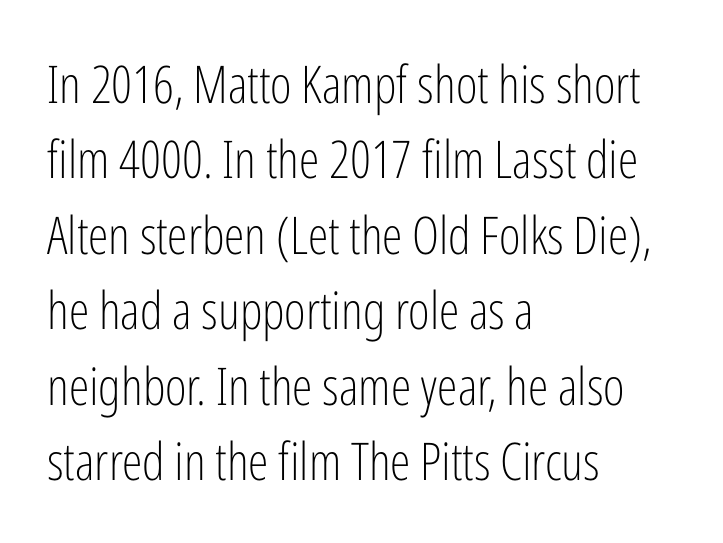
These lines stack with their left ends in a neat column. The letterforms sit shoulder to shoulder at normal distance. Rows of type keep a routine distance in the vertical direction. The letterforms sit at book weight or below. The rendering uses natural spacing where letterforms have individual widths.
